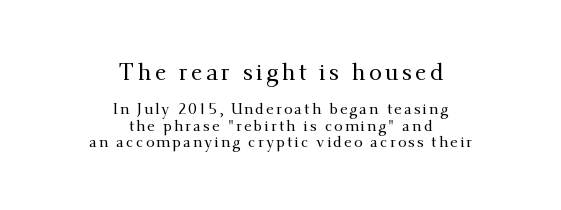
Q: Is the text italic (slanted)? A: No, it is upright.
Q: Is the text underlined? A: No.
Q: How is the paragraph aligned? A: Centered.
Q: Is the spacing between lines tight, normal or loose? A: Tight.
Q: Which block of text is set in a larger size, the first (top) or the second (bottom)? A: The first (top) one.
